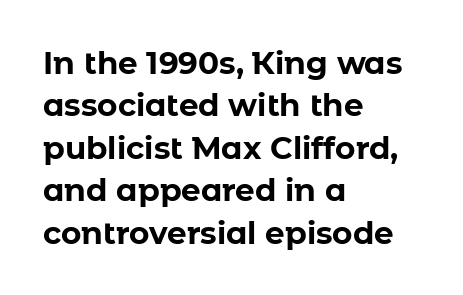
The image shows 31 px bold sans-serif type, upright; set left-aligned, normal line spacing (1.37x), normal letter spacing, not underlined; low stroke contrast and a medium x-height.
